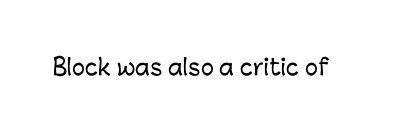
Tall strokes in this sample are plumb rather than angled. Short note: letters normally spaced. Lines of text with bare space underneath.
